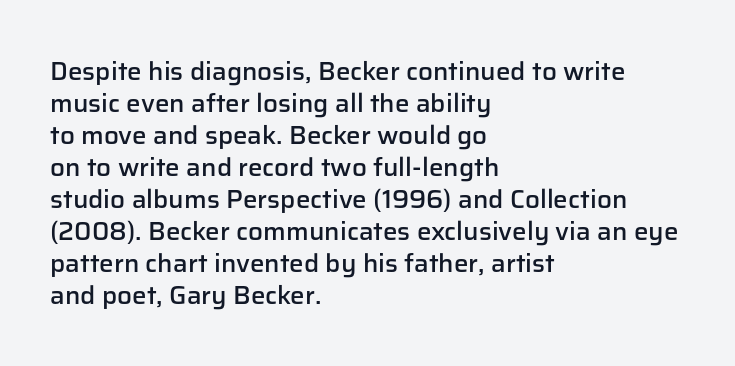
The image shows 26 px text type, upright; set left-aligned, line spacing 1.23x, normal letter spacing, not underlined.
